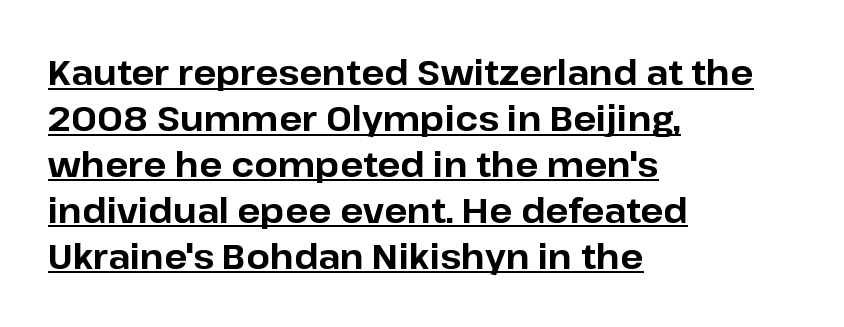
Q: Is the text bold? A: Yes.
Q: Is the text italic (slanted)? A: No, it is upright.
Q: Is the typeface a serif or a sans-serif typeface? A: Sans-serif.
Q: Is the text underlined? A: Yes.
Q: How is the paragraph aligned? A: Left-aligned.
Q: Is the spacing between letters normal or unusually wide? A: Normal.
Q: Is the spacing between lines tight, normal or loose? A: Normal.
Q: Width (condensed, normal, or wide)? A: Normal.
Q: Stroke contrast? A: Low.
Q: x-height? A: Medium.
Q: Monospaced? A: No.
